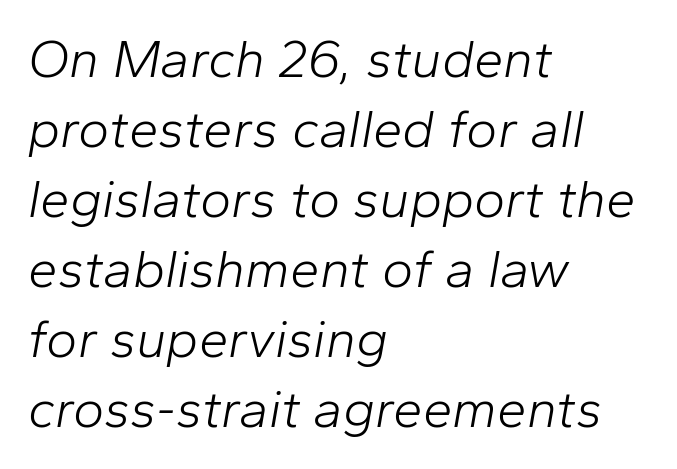
Check under the words: just untouched page. Does the copy run flush right? No — it runs flush left. The font sits on the lighter half of the weight spectrum, regular included. Does extra space separate the letters? No, they use regular spacing.
